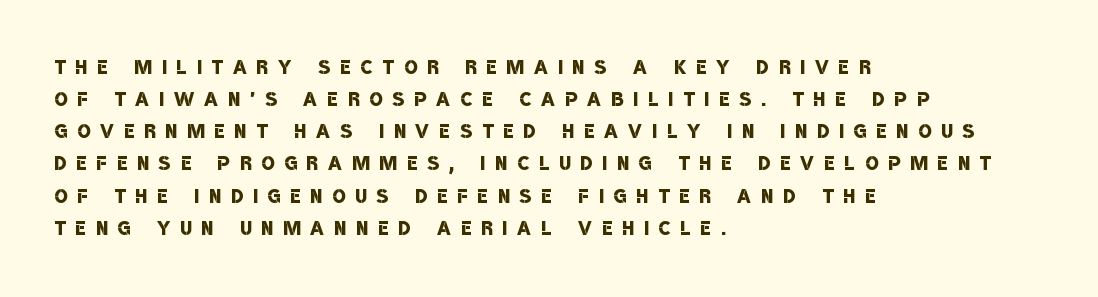
{"bold": "semi", "underline": "no", "align": "left", "line_spacing_ratio": 1.19, "letter_spacing": "wide", "letter_spacing_em": 0.38, "glyph_px": 27}
